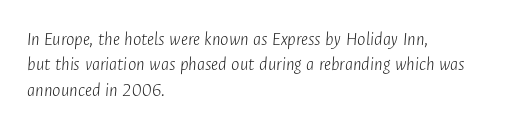
Look at the tracking — it's just the regular setting, nothing added. Rows of type keep a routine distance in the vertical direction. Heaviness? Minimal to ordinary, like unemphasized prose. Unmarked baselines from the first word to the last. Reading down the block, your eye returns to a fixed left position each line.
